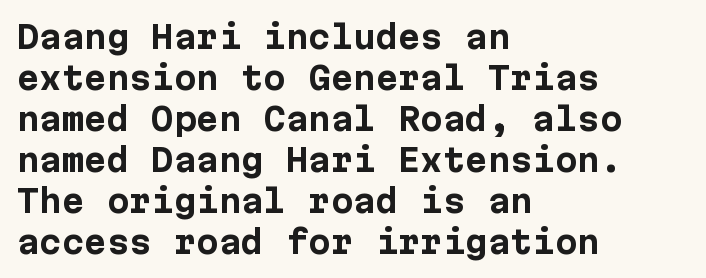
The image shows 32 px bold sans-serif type, upright; set left-aligned, normal line spacing (1.28x), normal letter spacing, not underlined; low stroke contrast and a medium x-height.
